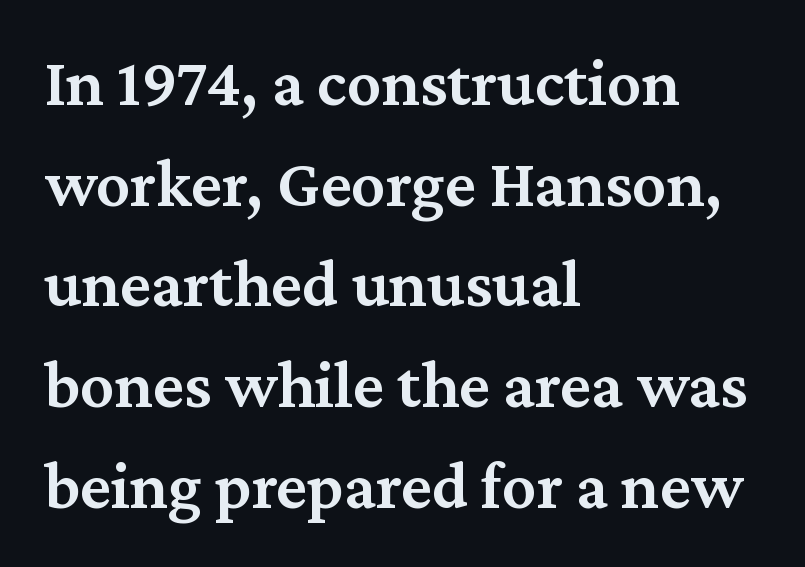
The block of text has a typical density, with ordinary space between rows. Firm but not heavy-handed strokes: this text is semibold. The type family on display is of the serif kind. Each word holds together tightly as a unit, with standard inter-letter gaps.
